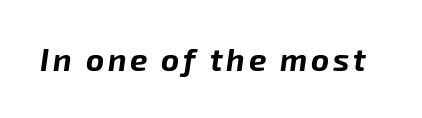
The image shows 31 px bold type, italic (leaning right); set not underlined; low stroke contrast and a medium x-height.
